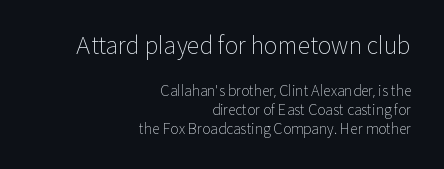
Q: Is the text bold? A: No.
Q: Is the text italic (slanted)? A: No, it is upright.
Q: Is the text underlined? A: No.
Q: How is the paragraph aligned? A: Right-aligned.
Q: Is the spacing between letters normal or unusually wide? A: Normal.
Q: Is the spacing between lines tight, normal or loose? A: Normal.
Q: Which block of text is set in a larger size, the first (top) or the second (bottom)? A: The first (top) one.
